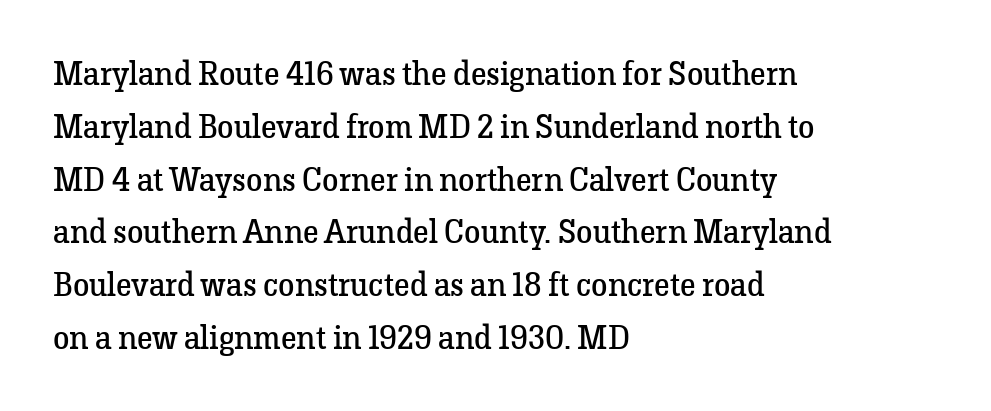
{"serif": "yes", "italic": "no", "bold": "no", "weight": "regular", "width": "normal", "stroke_contrast": "low", "x_height": "medium", "monospaced": "no", "underline": "no", "align": "left", "line_spacing": "normal", "line_spacing_ratio": 1.6, "letter_spacing": "normal", "letter_spacing_em": 0.0, "glyph_px": 33}
